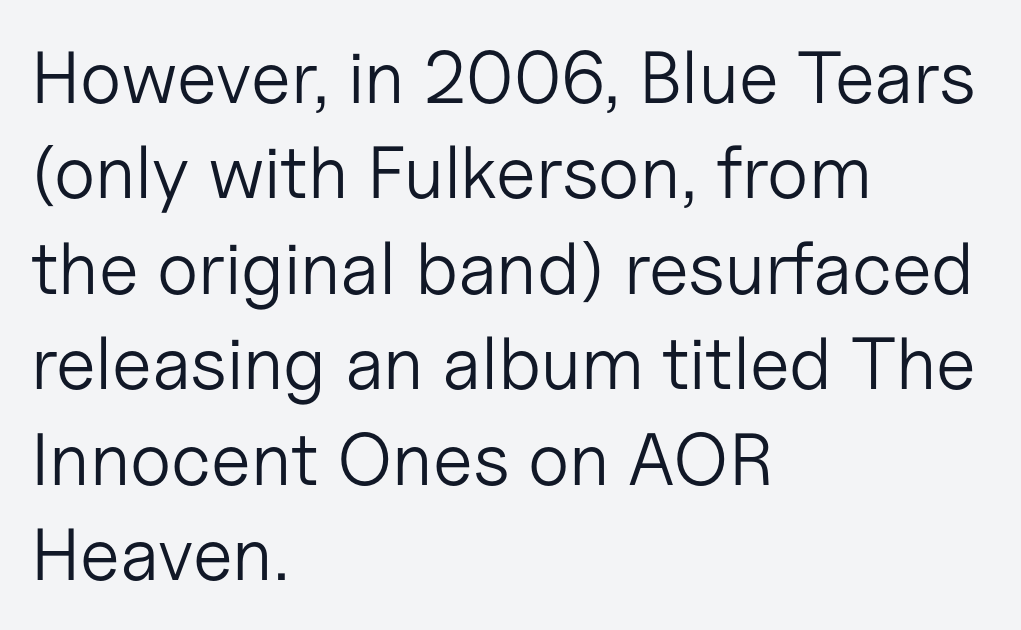
Q: Is the text bold? A: No.
Q: Is the text italic (slanted)? A: No, it is upright.
Q: Is the typeface a serif or a sans-serif typeface? A: Sans-serif.
Q: Is the text underlined? A: No.
Q: How is the paragraph aligned? A: Left-aligned.
Q: Is the spacing between letters normal or unusually wide? A: Normal.
Q: Is the spacing between lines tight, normal or loose? A: Normal.
Q: Width (condensed, normal, or wide)? A: Normal.
Q: Stroke contrast? A: Low.
Q: x-height? A: Medium.
Q: Monospaced? A: No.
